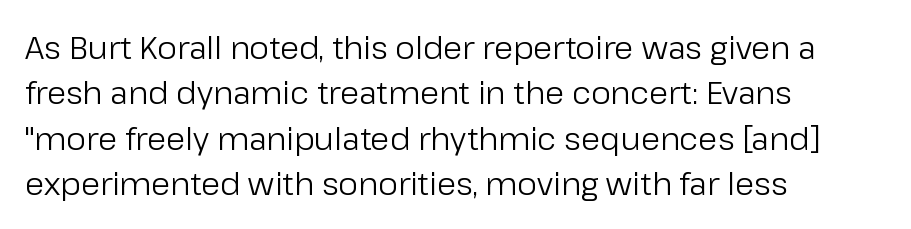
The image shows 31 px regular-weight sans-serif type, upright; set left-aligned, normal line spacing (1.46x), normal letter spacing, not underlined; low stroke contrast and a medium x-height.
